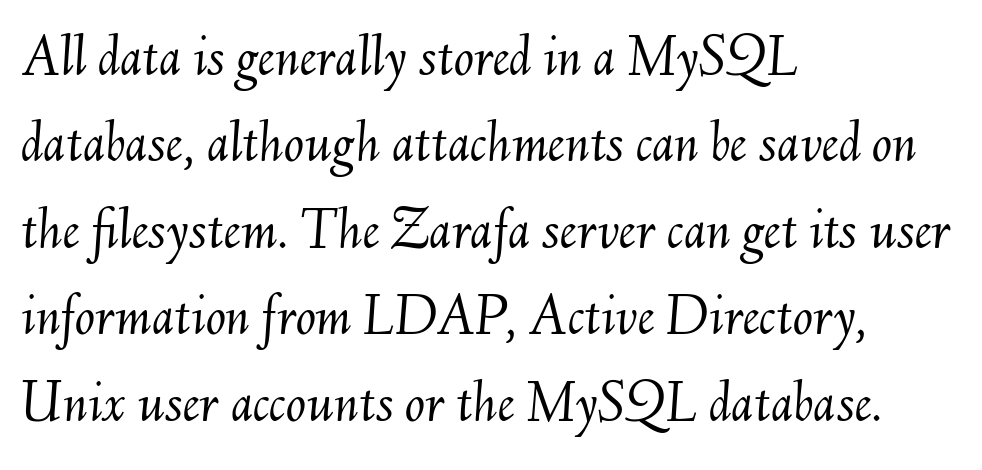
The image shows 60 px light type, italic (leaning right); set left-aligned, normal line spacing (1.44x), normal letter spacing, not underlined; medium stroke contrast and a small x-height.
